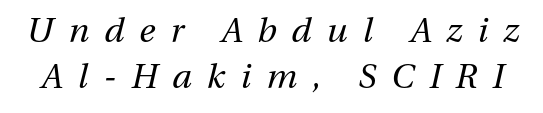
{"italic": "yes", "lean": "right", "slant_degrees": 13, "bold": "no", "weight": "regular", "width": "normal", "stroke_contrast": "medium", "x_height": "medium", "monospaced": "no", "underline": "no", "line_spacing": "normal", "line_spacing_ratio": 1.34, "letter_spacing": "wide", "letter_spacing_em": 0.44, "glyph_px": 34}
